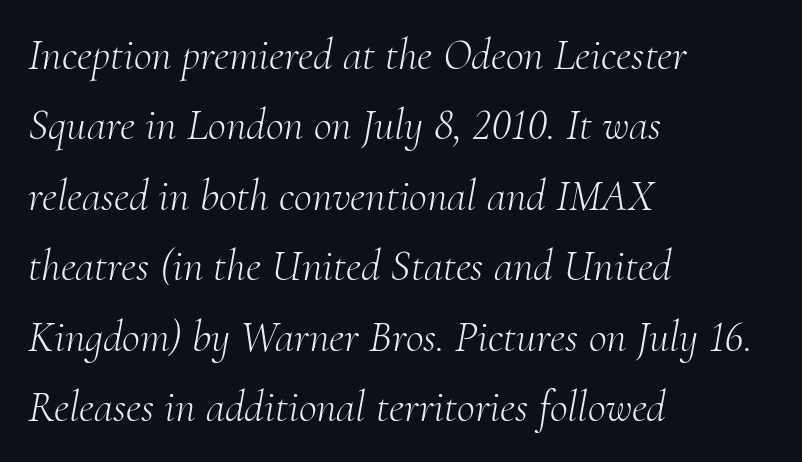
{"serif": "yes", "italic": "yes", "lean": "right", "slant_degrees": 10, "bold": "no", "weight": "light", "width": "normal", "stroke_contrast": "medium", "x_height": "small", "monospaced": "no", "underline": "no", "align": "left", "line_spacing": "normal", "line_spacing_ratio": 1.6, "letter_spacing": "normal", "letter_spacing_em": 0.0, "glyph_px": 44}
